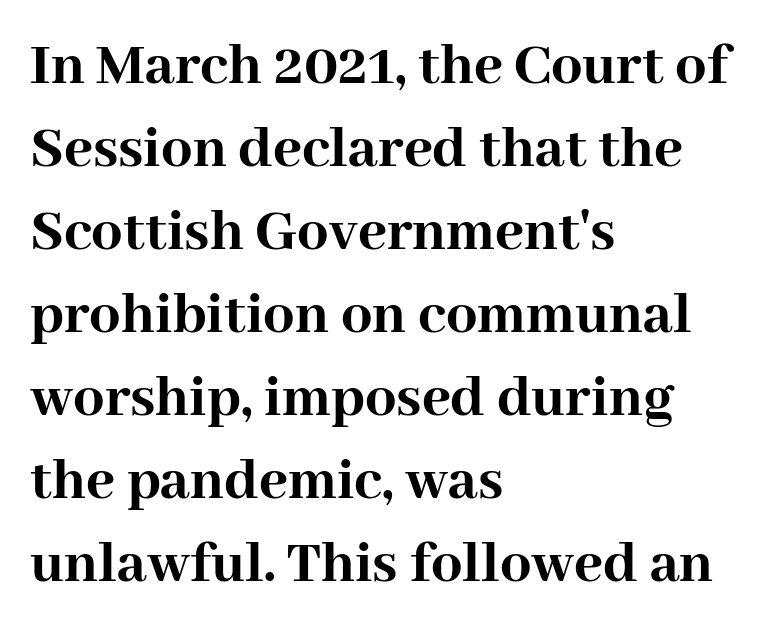
The image shows 62 px semibold serif type, upright; set left-aligned, normal line spacing (1.34x), normal letter spacing, not underlined; high stroke contrast and a medium x-height.
